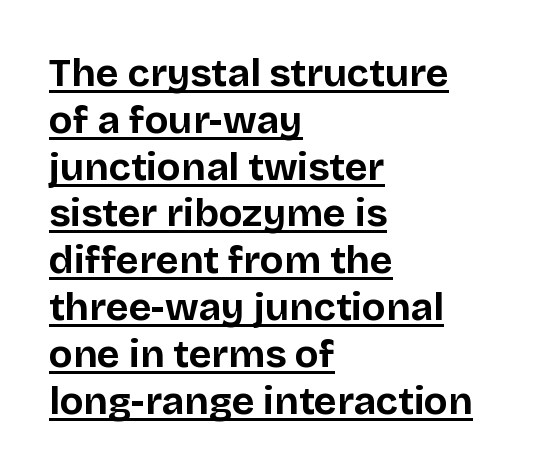
The image shows 39 px bold sans-serif type, upright; set left-aligned, line spacing 1.2x, normal letter spacing, underlined; low stroke contrast and a large x-height.
